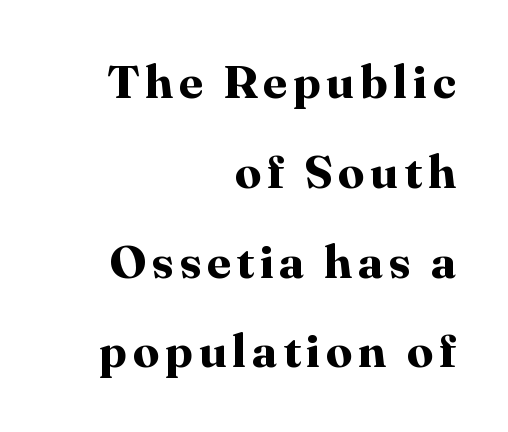
The image shows 47 px bold serif type, upright; set right-aligned, loose line spacing (1.91x), not underlined; high stroke contrast and a medium x-height.
